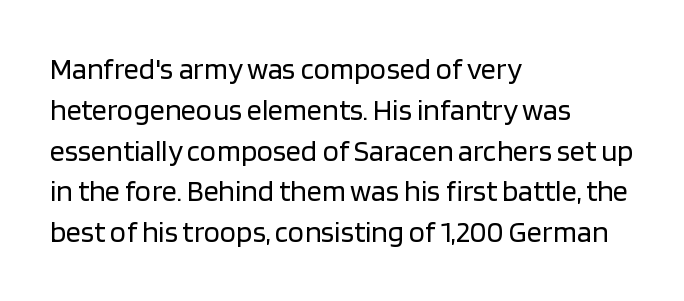
{"serif": "no", "italic": "no", "bold": "no", "weight": "regular", "width": "normal", "stroke_contrast": "low", "x_height": "large", "monospaced": "no", "underline": "no", "align": "left", "line_spacing": "normal", "line_spacing_ratio": 1.36, "letter_spacing": "normal", "letter_spacing_em": 0.0, "glyph_px": 30}
